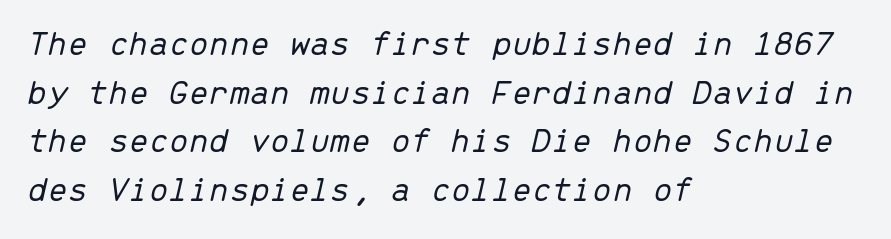
Q: Is the text bold? A: No.
Q: Is the text italic (slanted)? A: Yes, it leans right by about 13 degrees.
Q: Is the text underlined? A: No.
Q: How is the paragraph aligned? A: Left-aligned.
Q: Is the spacing between letters normal or unusually wide? A: Normal.
Q: Is the spacing between lines tight, normal or loose? A: Normal.
Q: Width (condensed, normal, or wide)? A: Normal.
Q: Stroke contrast? A: Low.
Q: x-height? A: Medium.
Q: Monospaced? A: Yes.
